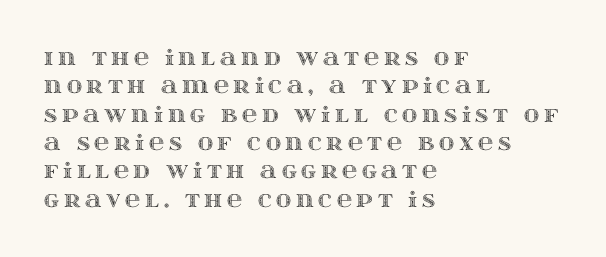
Q: Is the text italic (slanted)? A: No, it is upright.
Q: Is the text underlined? A: No.
Q: How is the paragraph aligned? A: Left-aligned.
Q: Is the spacing between letters normal or unusually wide? A: Unusually wide.
Q: Is the spacing between lines tight, normal or loose? A: Normal.
